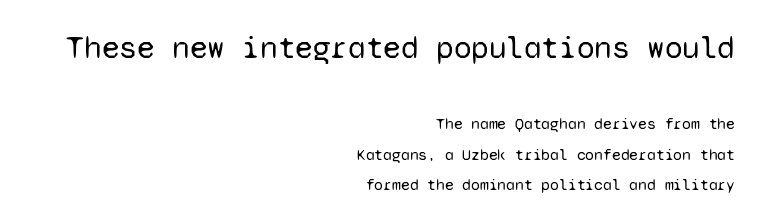
A bare baseline throughout the passage. These glyphs show unthickened strokes, regular width or finer. Ordinary non-slanted type is in use. The face used here is rendered with its standard letterfit.
